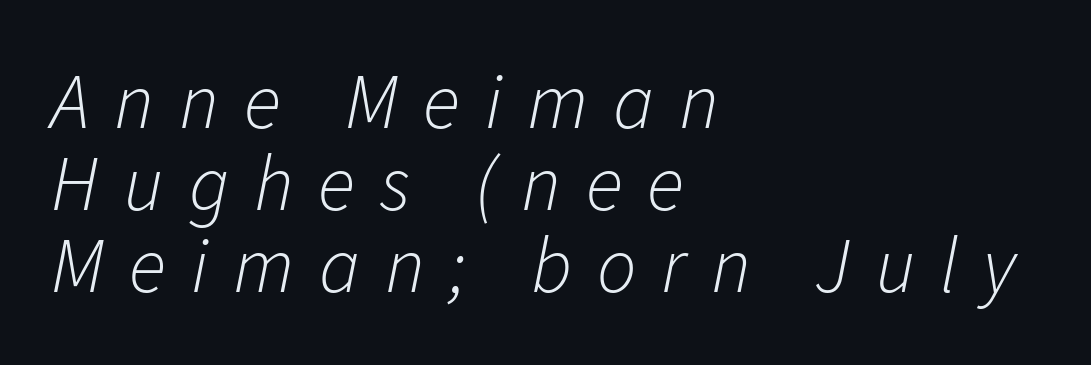
The image shows 78 px light type, italic (leaning right); set left-aligned, tight line spacing (1.05x), unusually wide letter spacing (+0.32 em), not underlined; low stroke contrast and a medium x-height.
